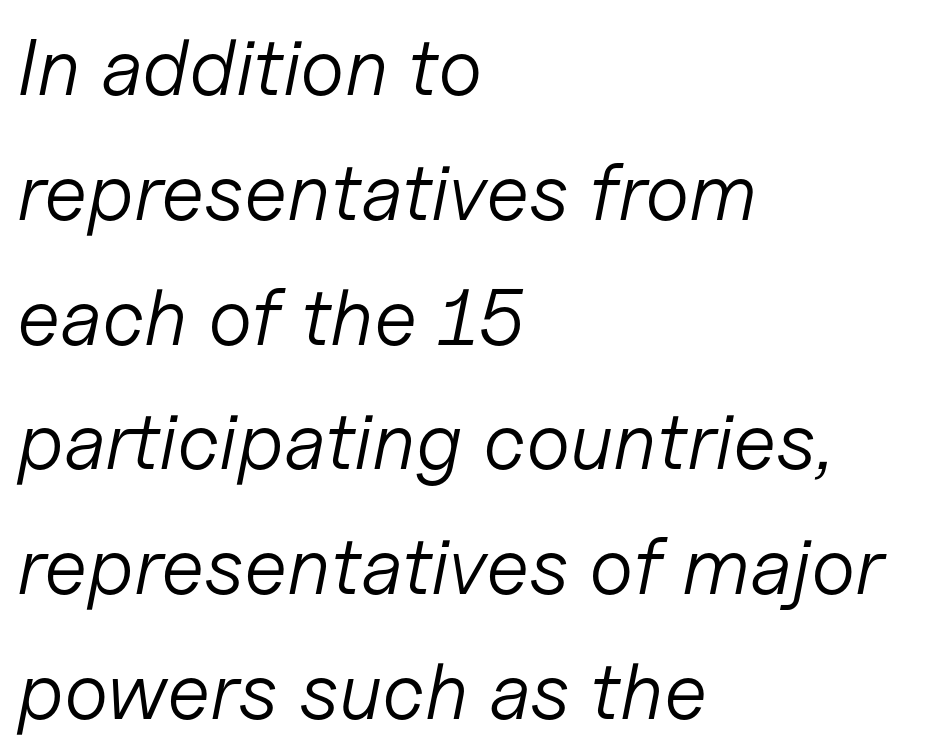
Q: Is the text bold? A: No.
Q: Is the text italic (slanted)? A: Yes, it leans right by about 11 degrees.
Q: Is the text underlined? A: No.
Q: How is the paragraph aligned? A: Left-aligned.
Q: Is the spacing between letters normal or unusually wide? A: Normal.
Q: Is the spacing between lines tight, normal or loose? A: Normal.
Q: Width (condensed, normal, or wide)? A: Normal.
Q: Stroke contrast? A: Low.
Q: x-height? A: Medium.
Q: Monospaced? A: No.
